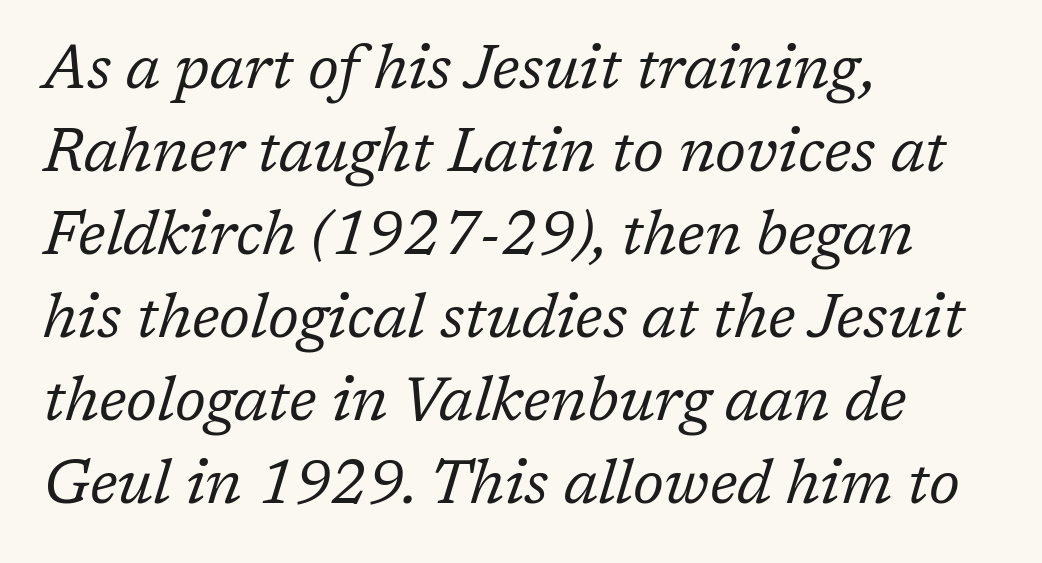
{"serif": "yes", "italic": "yes", "lean": "right", "slant_degrees": 17, "bold": "no", "weight": "regular", "width": "normal", "stroke_contrast": "low", "x_height": "medium", "monospaced": "no", "underline": "no", "align": "left", "line_spacing": "normal", "line_spacing_ratio": 1.36, "letter_spacing": "normal", "letter_spacing_em": 0.0, "glyph_px": 61}
